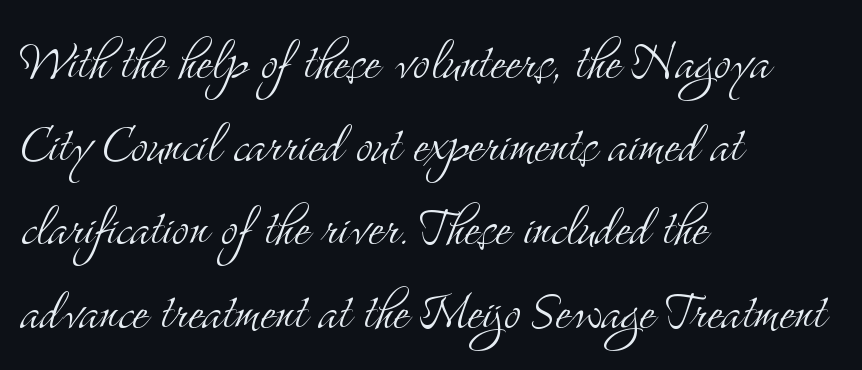
{"serif": "yes", "bold": "no", "weight": "light", "width": "condensed", "stroke_contrast": "medium", "x_height": "small", "monospaced": "no", "underline": "no", "align": "left", "line_spacing": "normal", "line_spacing_ratio": 1.3, "letter_spacing": "normal", "letter_spacing_em": 0.0, "glyph_px": 64}
